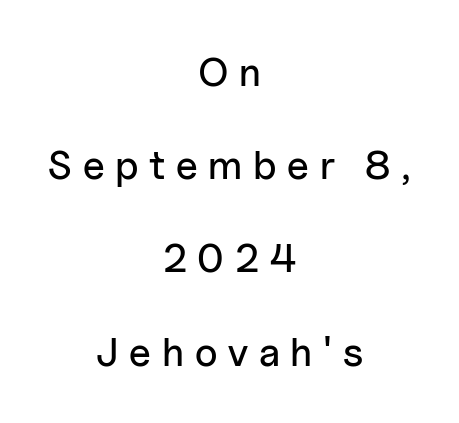
A student would call this center alignment; a typographer would say set centered. Is this a fixed-width face? No — the glyphs have proportional, varying widths. The glyphs in this specimen are sans serif. The letters are spread apart with noticeably loose tracking.
